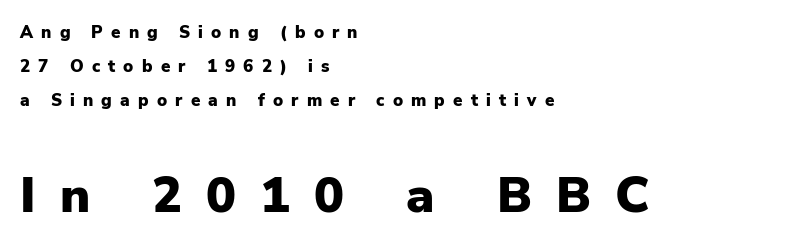
The passage shown begins with its smaller block and ends with its larger one. Decoration check: the copy has no underline. Posture: straight, roman, zero tilt. Strong, thick strokes mark this as bold type. Do the characters align in a grid? No, the font is proportional.
